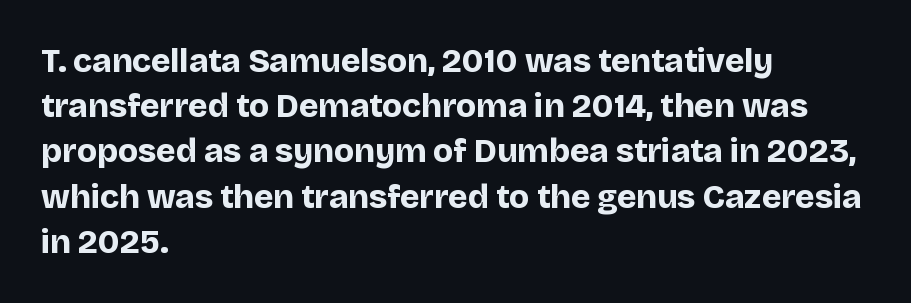
The lettering stays uniformly vertical, giving the passage a roman look. Between one letter and the next there's only the usual sliver of space. Vertical spacing — default. The face used here is proportionally spaced, like ordinary book or web type.
